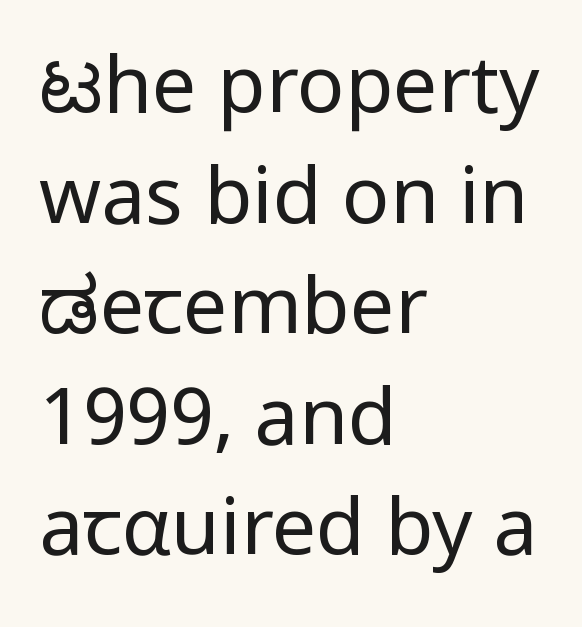
The image shows 79 px regular-weight, condensed sans-serif type, upright; set left-aligned, normal line spacing (1.4x), normal letter spacing, not underlined; low stroke contrast and a large x-height.
